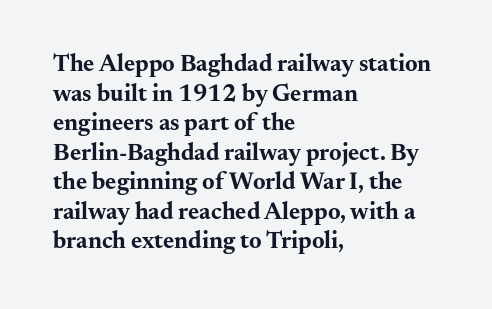
Q: Is the text bold? A: Yes.
Q: Is the text italic (slanted)? A: No, it is upright.
Q: Is the text underlined? A: No.
Q: How is the paragraph aligned? A: Left-aligned.
Q: Is the spacing between letters normal or unusually wide? A: Normal.
